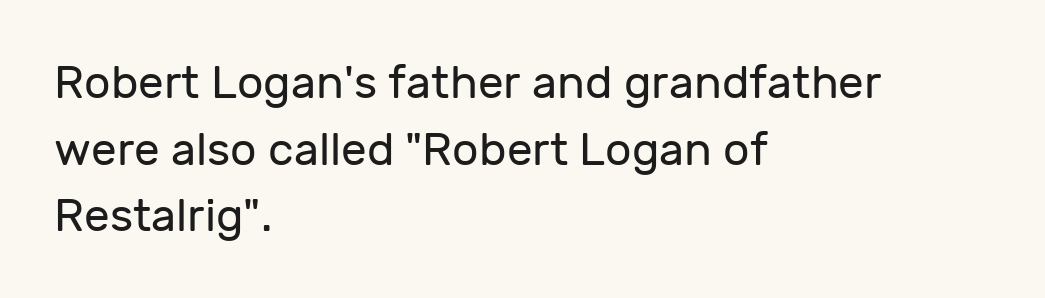
The specimen reads as upright at a glance. Each row of text sits above clean, open space. Typographically, this falls in the sans-serif category. Spacing verdict: proportional, widths tailored to each character.
